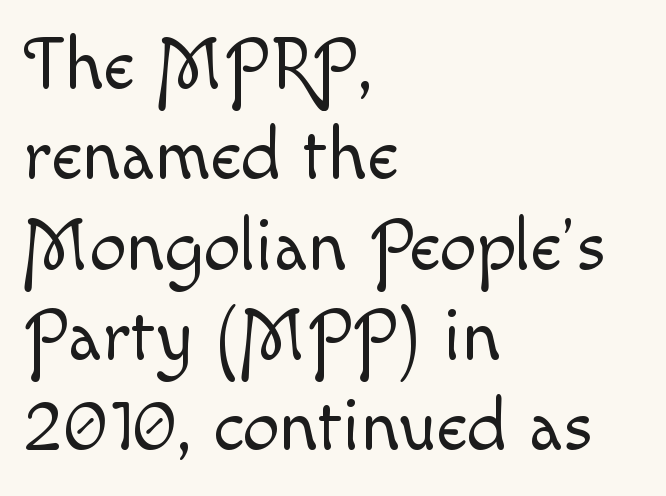
The letterforms sit shoulder to shoulder at normal distance. The cut favours lightness, reaching ordinary text weight at its darkest. The lettering holds an erect, upright posture throughout. Do the characters align in a grid? No, the font is proportional. Which margin do the lines hug? The left one — the right edge is uneven.
